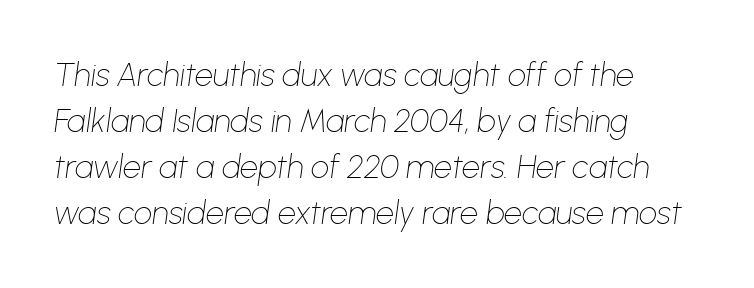
The image shows 32 px thin type, italic (leaning right); set left-aligned, normal line spacing (1.44x), normal letter spacing, not underlined; low stroke contrast and a medium x-height.
